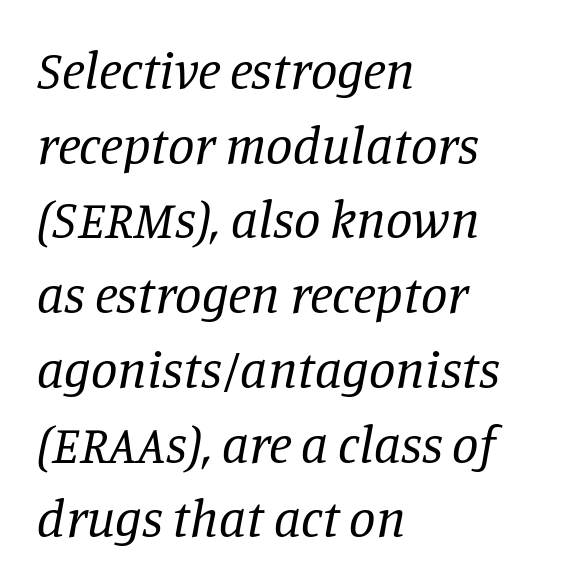
The image shows 53 px regular-weight serif type, italic (leaning right); set left-aligned, normal line spacing (1.41x), normal letter spacing, not underlined; low stroke contrast and a large x-height.
